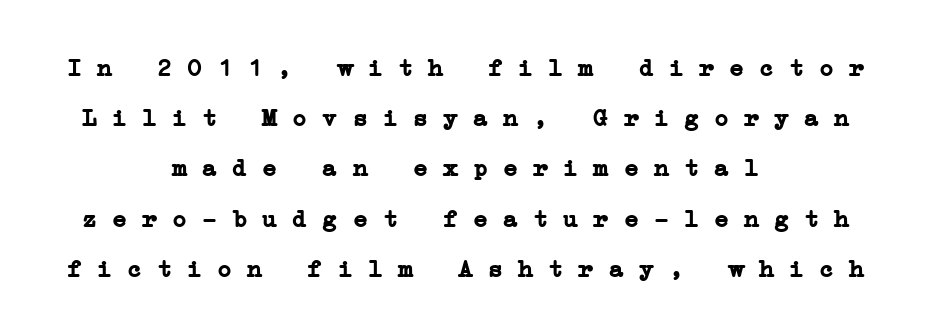
Q: Is the text bold? A: Yes.
Q: Is the text underlined? A: No.
Q: How is the paragraph aligned? A: Centered.
Q: Is the spacing between letters normal or unusually wide? A: Normal.
Q: Is the spacing between lines tight, normal or loose? A: Loose.
